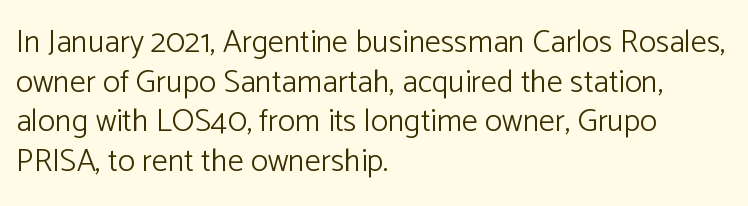
The image shows 32 px light sans-serif type, upright; set left-aligned, line spacing 1.24x, normal letter spacing, not underlined; low stroke contrast and a medium x-height.
